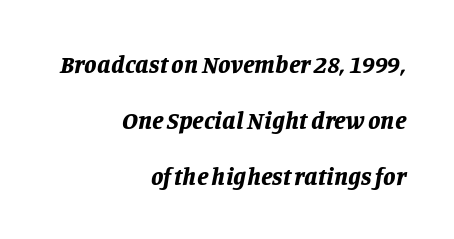
Q: Is the text bold? A: Yes.
Q: Is the text italic (slanted)? A: Yes, it leans right by about 11 degrees.
Q: Is the text underlined? A: No.
Q: How is the paragraph aligned? A: Right-aligned.
Q: Is the spacing between letters normal or unusually wide? A: Normal.
Q: Is the spacing between lines tight, normal or loose? A: Loose.
